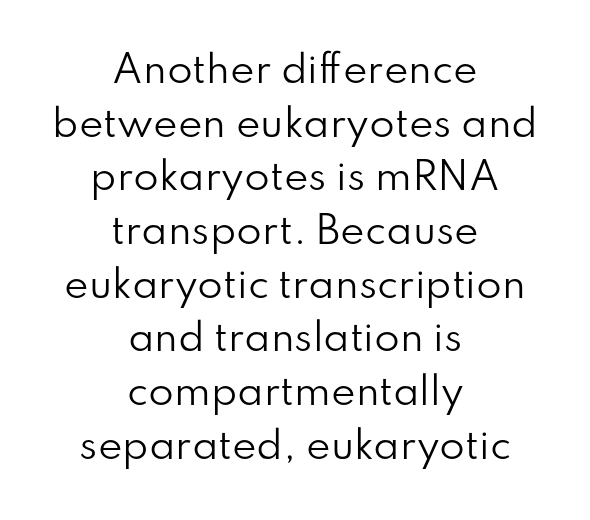
Quick note: not italic, upright. Short note: letters normally spaced. The face used here is a sans, in the tradition of grotesques and geometrics. The face used here is proportionally spaced, like ordinary book or web type.
